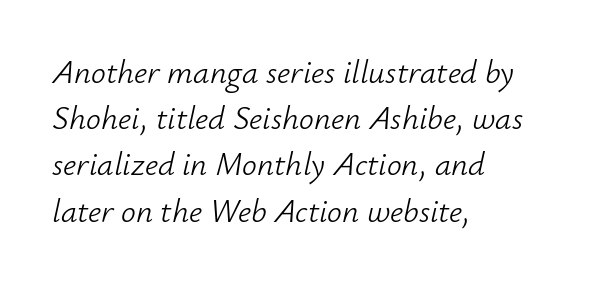
{"italic": "yes", "lean": "right", "slant_degrees": 12, "bold": "no", "weight": "light", "width": "normal", "stroke_contrast": "low", "x_height": "small", "monospaced": "no", "underline": "no", "align": "left", "line_spacing": "normal", "line_spacing_ratio": 1.4, "letter_spacing": "normal", "letter_spacing_em": 0.0, "glyph_px": 33}
